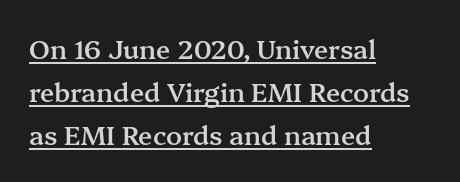
{"italic": "no", "bold": "semi", "underline": "yes", "align": "left", "line_spacing": "normal", "line_spacing_ratio": 1.66, "letter_spacing": "normal", "letter_spacing_em": 0.0, "glyph_px": 26}
